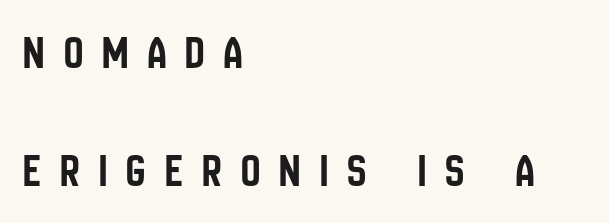
The image shows 48 px condensed sans-serif type, upright; set left-aligned, loose line spacing (2.45x), unusually wide letter spacing (+0.4 em), not underlined; low stroke contrast and a large x-height.
